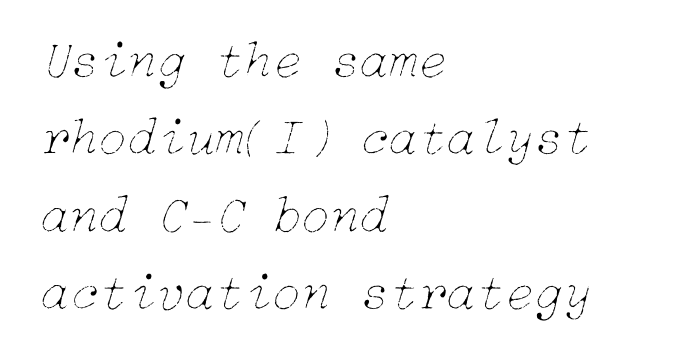
The image shows 53 px thin type, italic (leaning right); set left-aligned, normal line spacing (1.46x), normal letter spacing, not underlined; low stroke contrast and a medium x-height.
